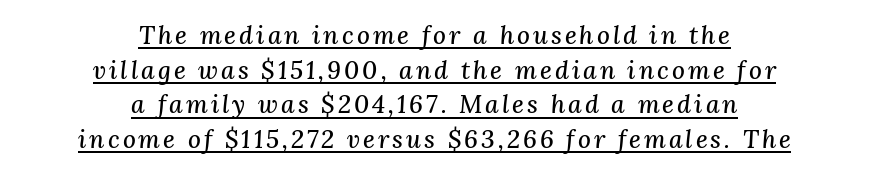
Which margin do the lines hug? Neither — every line sits in the middle. Line spacing here is normal. The axis of the letterforms is tilted away from vertical. The string is rendered with underlining switched on.
